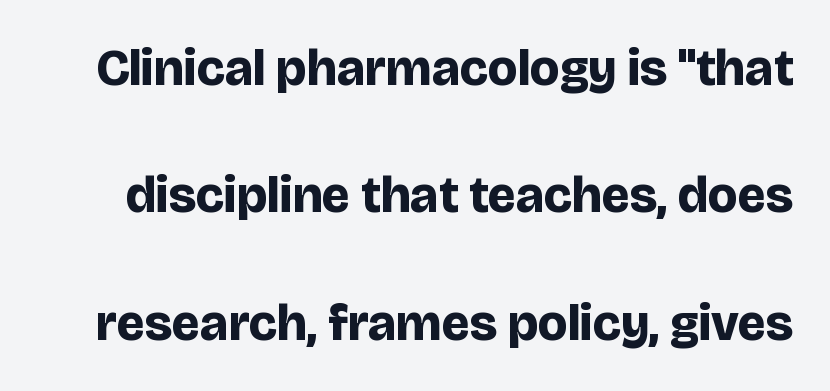
Is the type bold? Yes — the strokes are clearly thick and heavy. Decoration check: the copy has no underline. Is this a fixed-width face? No — the glyphs have proportional, varying widths. Tracking here is standard; glyphs follow each other at the usual distance.
